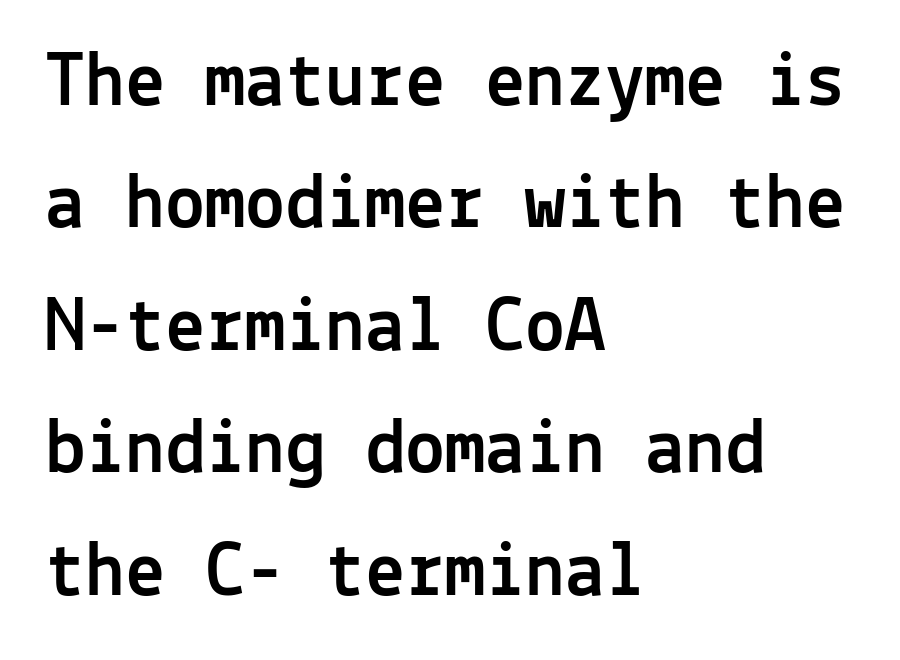
{"serif": "no", "italic": "no", "width": "normal", "x_height": "medium", "monospaced": "yes", "underline": "no", "align": "left", "line_spacing": "normal", "line_spacing_ratio": 1.53, "letter_spacing": "normal", "letter_spacing_em": 0.0, "glyph_px": 80}
